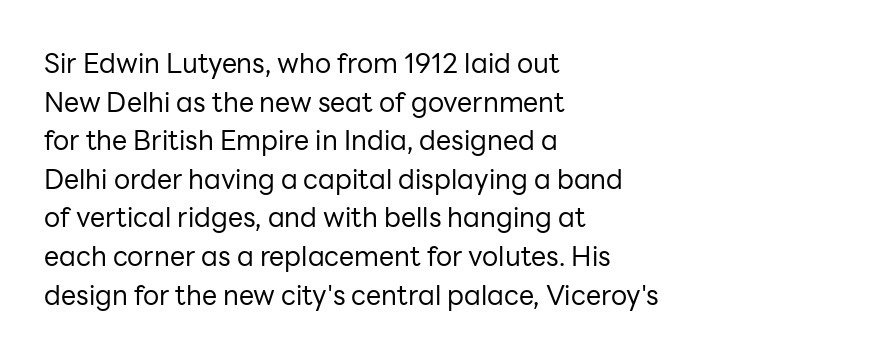
Q: Is the text bold? A: No.
Q: Is the text italic (slanted)? A: No, it is upright.
Q: Is the text underlined? A: No.
Q: How is the paragraph aligned? A: Left-aligned.
Q: Is the spacing between letters normal or unusually wide? A: Normal.
Q: Is the spacing between lines tight, normal or loose? A: Normal.
